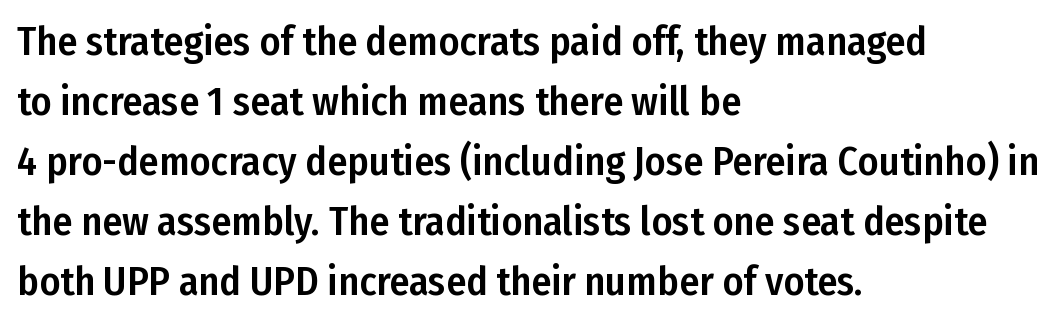
The image shows 40 px condensed sans-serif type, upright; set left-aligned, normal line spacing (1.5x), normal letter spacing, not underlined; low stroke contrast and a medium x-height.
